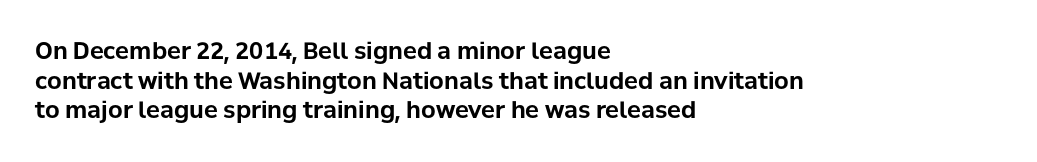
{"italic": "no", "bold": "yes", "underline": "no", "align": "left", "line_spacing": "normal", "line_spacing_ratio": 1.29, "letter_spacing": "normal", "letter_spacing_em": 0.0, "glyph_px": 23}
